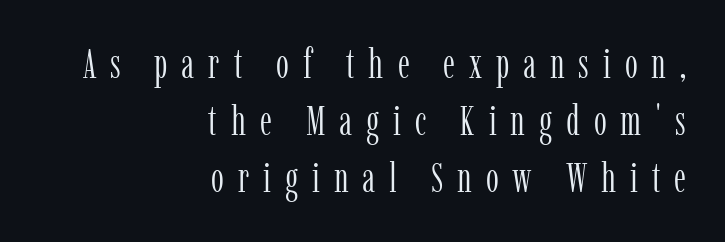
Letter spacing: wide. When letters stand straight like this, we call the style roman or upright. Bare-footed words on every line. Which margin do the lines hug? The right one — the left edge is uneven.
